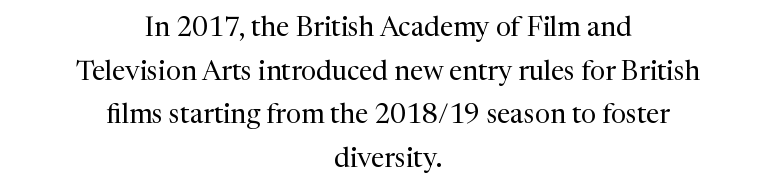
Tall strokes in this sample are plumb rather than angled. Descender tails drop into unmarked territory. The tracking reads as untouched default to a designer's eye. Stems here are at most as thick as an everyday book face. Each line is balanced around a shared central axis.
